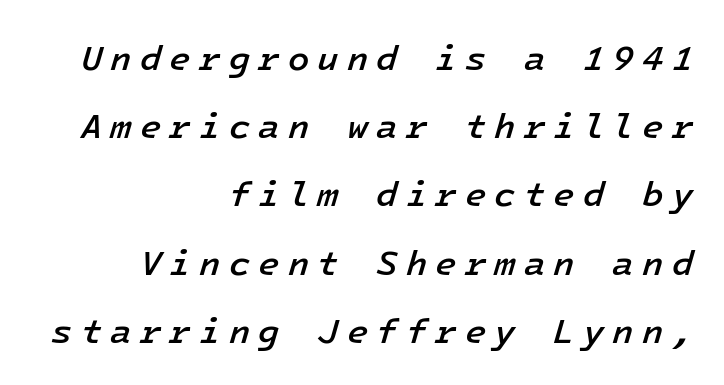
Emphasis by weight is partial: semibold. The paragraph has a hard right edge and a soft left edge. The lettering tilts uniformly, giving the passage an italic look. Honestly, there is no underline to notice here at all. Students, observe: this is what heavily led, spacious text looks like. Someone cranked the tracking dial way up on this one.
